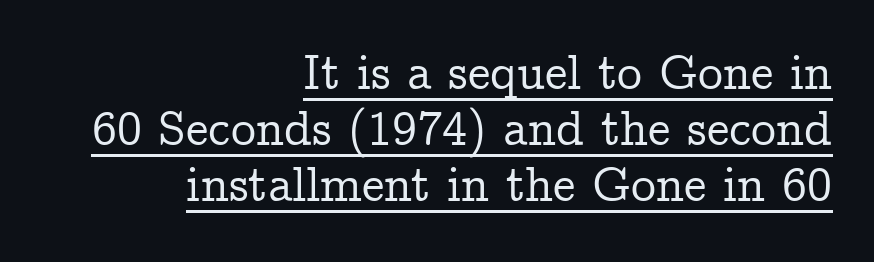
In terms of letterform style, serifs are clearly present. Does extra space separate the letters? No, they use regular spacing. Caption: multi-line text, flush right, ragged left. These characters rest on top of a visible drawn line.
